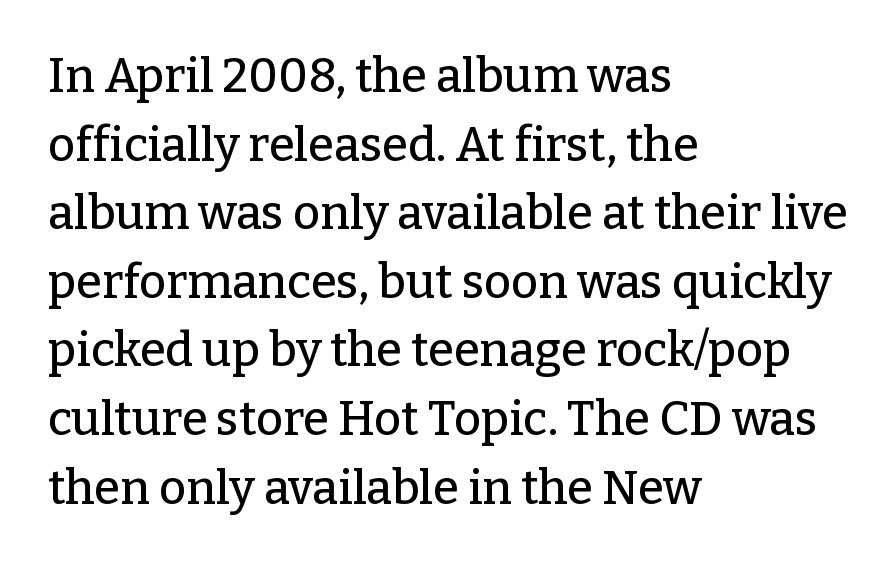
Q: Is the text italic (slanted)? A: No, it is upright.
Q: Is the typeface a serif or a sans-serif typeface? A: Serif.
Q: Is the text underlined? A: No.
Q: How is the paragraph aligned? A: Left-aligned.
Q: Is the spacing between letters normal or unusually wide? A: Normal.
Q: Is the spacing between lines tight, normal or loose? A: Normal.
Q: Width (condensed, normal, or wide)? A: Normal.
Q: Stroke contrast? A: Low.
Q: x-height? A: Medium.
Q: Monospaced? A: No.
